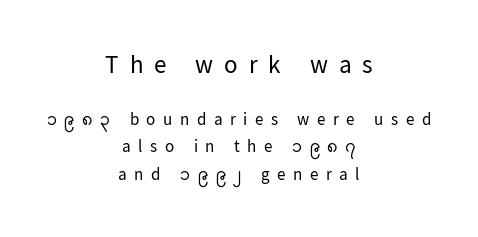
The image shows 25 px text type, upright; set centered, normal line spacing (1.63x), unusually wide letter spacing (+0.44 em), not underlined; the first (top) block is 1.47x larger.
